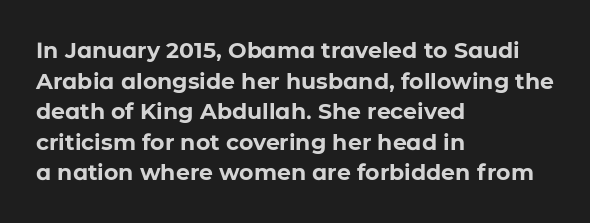
The image shows 22 px bold type, upright; set left-aligned, normal line spacing (1.39x), normal letter spacing, not underlined.
